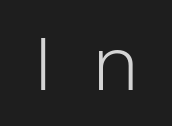
Q: Is the text bold? A: No.
Q: Is the text italic (slanted)? A: No, it is upright.
Q: Is the typeface a serif or a sans-serif typeface? A: Sans-serif.
Q: Is the text underlined? A: No.
Q: Is the spacing between letters normal or unusually wide? A: Unusually wide.
Q: Width (condensed, normal, or wide)? A: Normal.
Q: Stroke contrast? A: Low.
Q: x-height? A: Medium.
Q: Monospaced? A: No.
